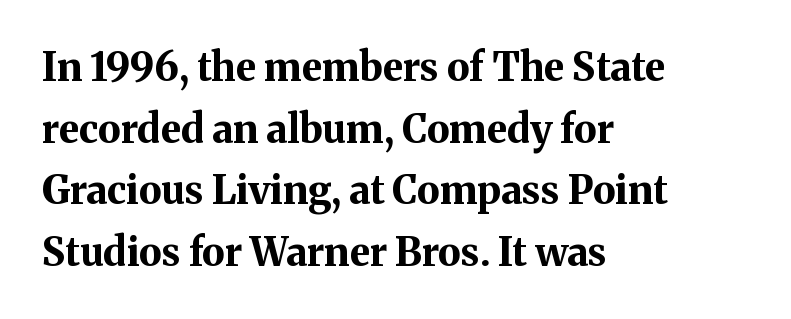
The image shows 39 px bold serif type, upright; set left-aligned, normal line spacing (1.58x), normal letter spacing, not underlined; medium stroke contrast and a medium x-height.
